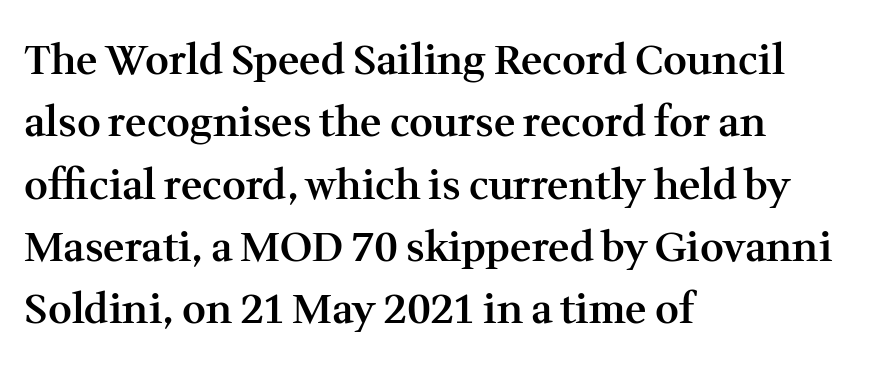
Characters remain perfectly vertical along every line. How heavy is the stroke? Medium-heavy — a semibold, shy of bold. Horizontally, the lines are justified to the leading edge only. Stroke terminals: seriffed.
